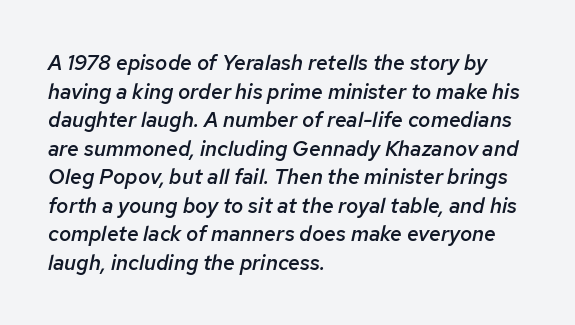
{"italic": "yes", "lean": "right", "slant_degrees": 12, "bold": "semi", "underline": "no", "align": "left", "line_spacing": "normal", "line_spacing_ratio": 1.36, "letter_spacing": "normal", "letter_spacing_em": 0.0, "glyph_px": 21}
